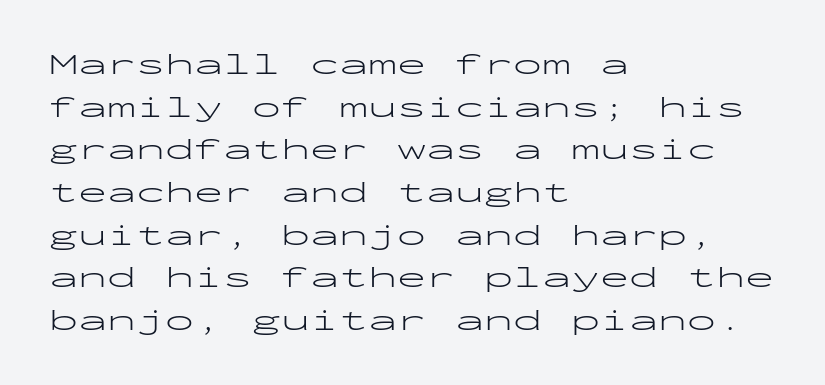
Q: Is the text bold? A: No.
Q: Is the text italic (slanted)? A: No, it is upright.
Q: Is the typeface a serif or a sans-serif typeface? A: Sans-serif.
Q: Is the text underlined? A: No.
Q: How is the paragraph aligned? A: Left-aligned.
Q: Is the spacing between letters normal or unusually wide? A: Normal.
Q: Is the spacing between lines tight, normal or loose? A: Normal.
Q: Width (condensed, normal, or wide)? A: Wide.
Q: Stroke contrast? A: Low.
Q: x-height? A: Medium.
Q: Monospaced? A: Yes.
